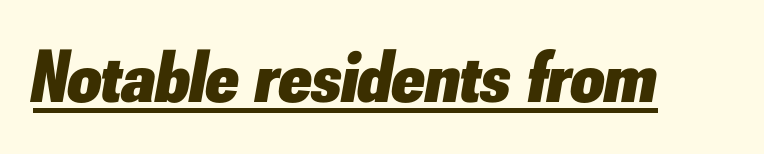
Stroke thickness is high; the sample reads as a true bold. Here the glyphs are tracked normally, forming tight word shapes. The passage shown is typed in a proportional face where columns would drift. Does the lettering tilt? It does — this is italic. Quick note: underline on.
